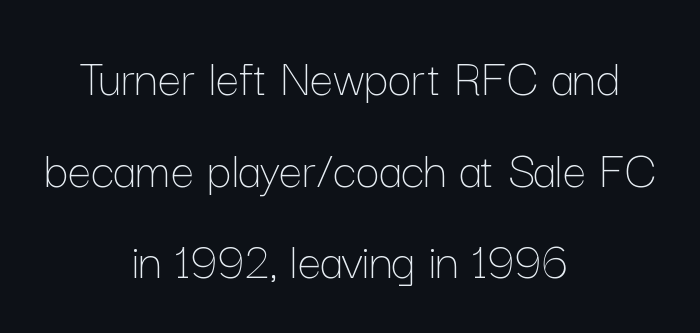
The image shows 53 px thin type, upright; set centered, line spacing 1.73x, normal letter spacing, not underlined; low stroke contrast and a medium x-height.
